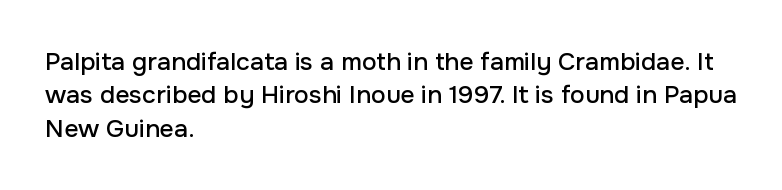
The image shows 25 px text type, upright; set left-aligned, normal line spacing (1.34x), normal letter spacing, not underlined.
